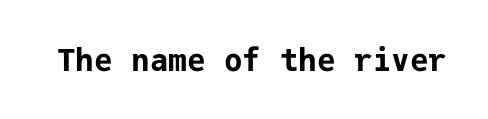
{"serif": "no", "italic": "no", "bold": "yes", "weight": "bold", "width": "normal", "stroke_contrast": "low", "x_height": "medium", "monospaced": "yes", "underline": "no", "letter_spacing": "normal", "letter_spacing_em": 0.0, "glyph_px": 31}
